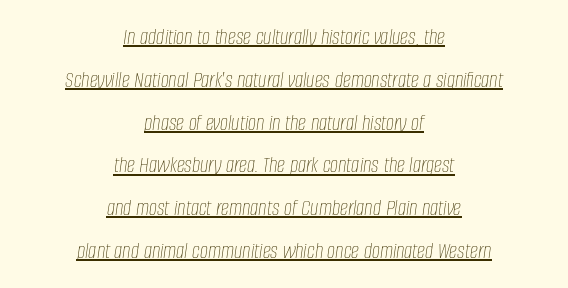
The image shows 23 px text type, italic (leaning right); set centered, line spacing 1.86x, normal letter spacing, underlined.
